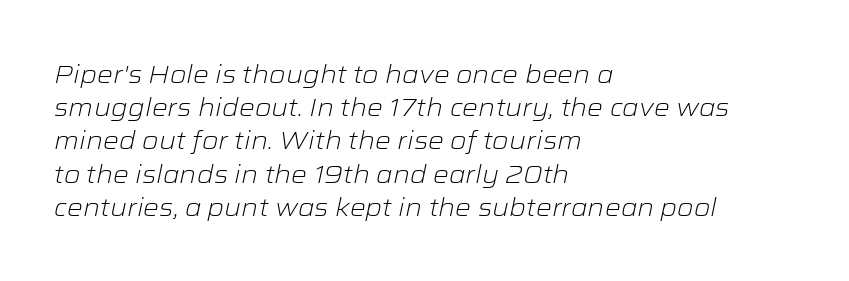
The image shows 25 px text type, italic (leaning right); set left-aligned, normal line spacing (1.33x), normal letter spacing, not underlined.
